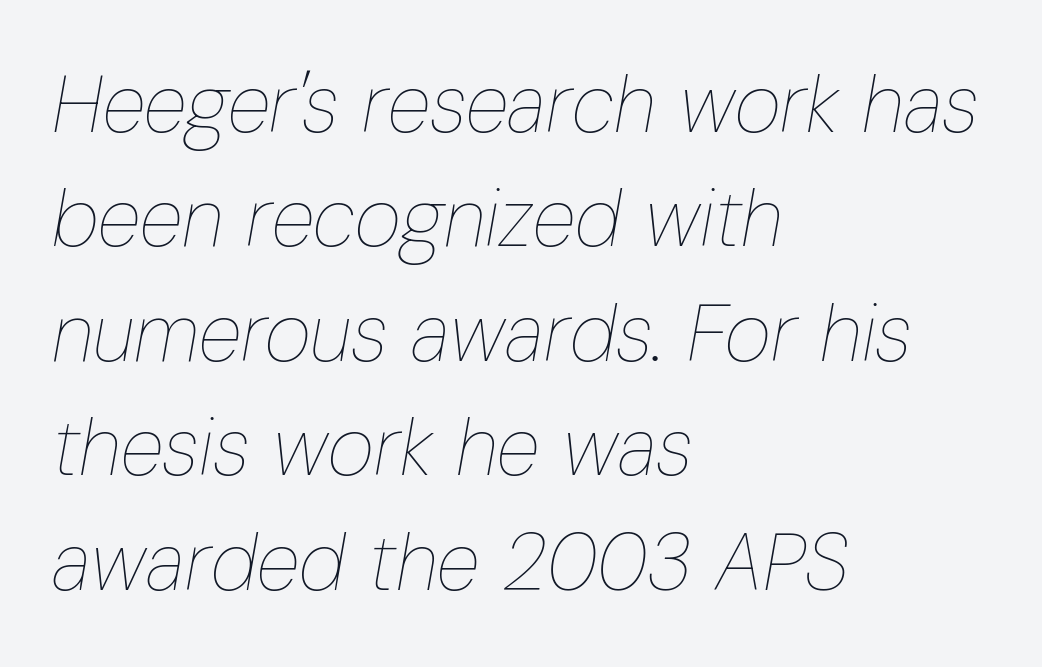
Note the varied advance widths — an 'i' is clearly narrower than an 'm'. Descenders hang freely into open space. Each word holds together tightly as a unit, with standard inter-letter gaps. Designer's note — italics engaged.
